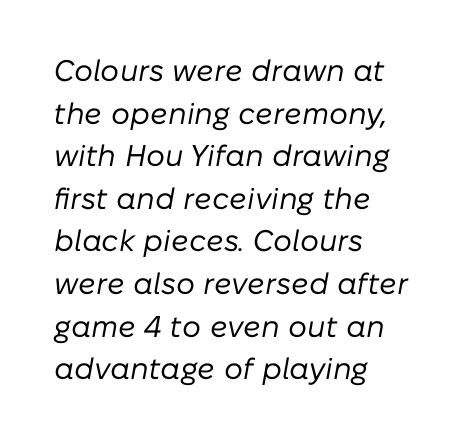
These lines are set flush left with a ragged right edge. Descenders hang freely into open space. A light-to-regular cut is what we see here. The rendering applies a slant to the glyphs. Each word holds together tightly as a unit, with standard inter-letter gaps.
